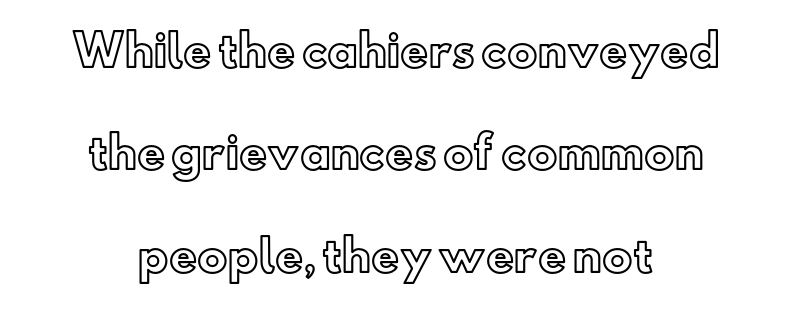
The image shows 43 px text type, upright; set centered, loose line spacing (2.38x), normal letter spacing, not underlined; a small x-height.
